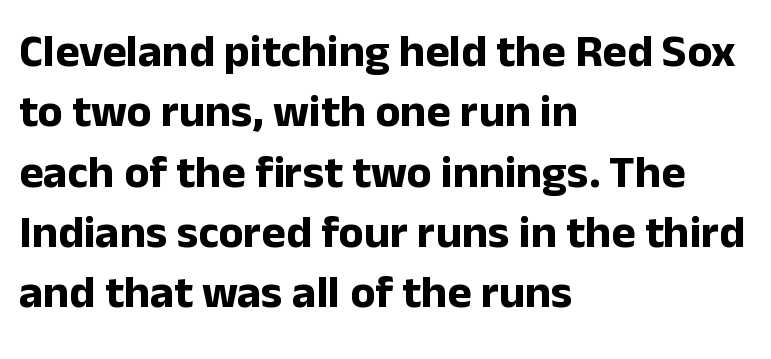
Vertical spacing — default. A typesetter would call this zero additional tracking. Every character sits straight up, as roman type does. Each letter keeps its own natural width here, so spacing adapts to shape. This is sans-serif lettering, the kind often seen on screens and signage.
